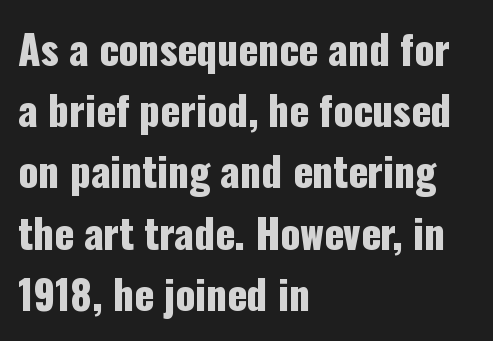
{"serif": "no", "italic": "no", "width": "condensed", "stroke_contrast": "low", "x_height": "medium", "monospaced": "no", "underline": "no", "align": "left", "line_spacing": "normal", "line_spacing_ratio": 1.53, "letter_spacing": "normal", "letter_spacing_em": 0.0, "glyph_px": 40}
